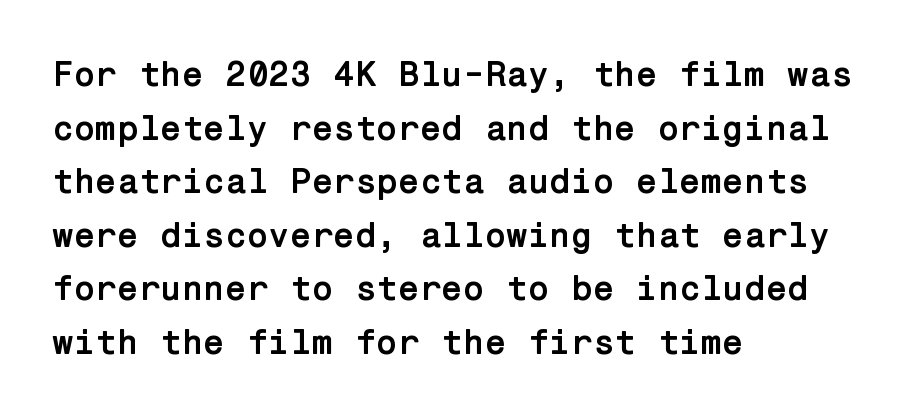
The image shows 35 px semibold sans-serif type, upright; set left-aligned, normal line spacing (1.53x), normal letter spacing, not underlined; low stroke contrast and a medium x-height.
